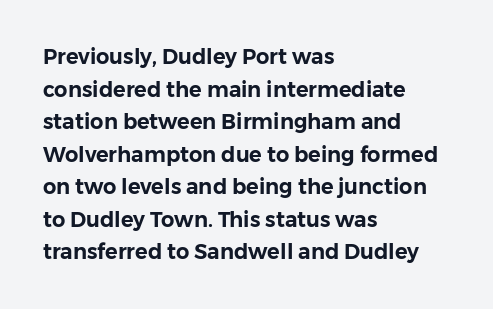
The image shows 21 px text type, upright; set left-aligned, normal line spacing (1.55x), normal letter spacing, not underlined.
